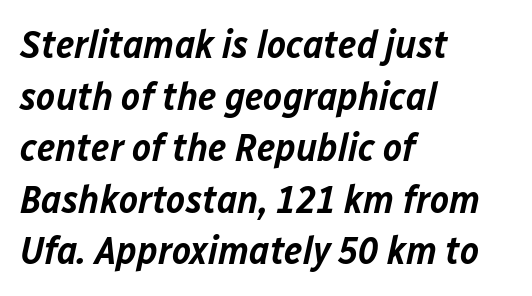
Character widths vary here, with narrow letters taking less room than wide ones. In CSS terms this would be text-align: left. Notice the strokes are somewhat thickened but not fully heavy: this is a semibold. Only glyphs here, with clear space below each row.
